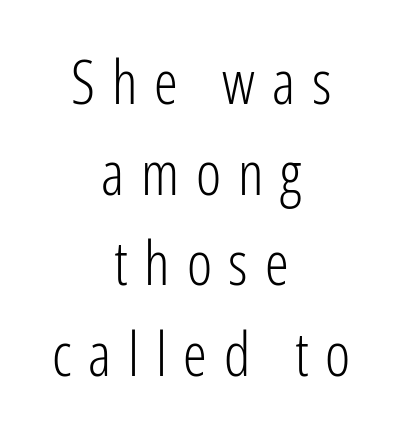
Upright lettering throughout. This reads as an unemphasized weight, regular at the heaviest. Spacing verdict: proportional, widths tailored to each character. Short note: letters widely spaced. Note: no serifs on the glyphs.
